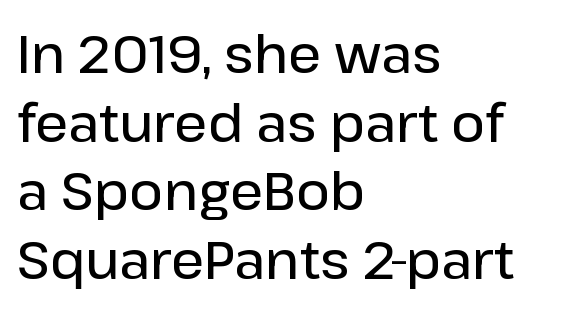
Nothing sits at the stroke ends, so this counts as sans-serif. The passage is arranged the way most books set body copy — flush left. Words float on clear page, feet unadorned. Is this a fixed-width face? No — the glyphs have proportional, varying widths.
